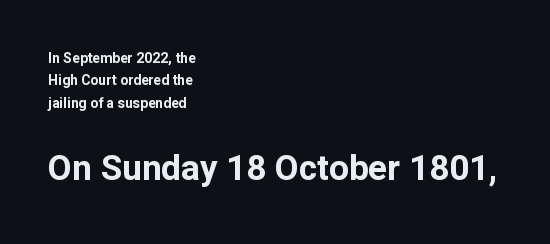
{"serif": "no", "italic": "no", "bold": "yes", "weight": "bold", "width": "normal", "stroke_contrast": "low", "x_height": "medium", "monospaced": "no", "underline": "no", "align": "left", "line_spacing": "normal", "line_spacing_ratio": 1.6, "letter_spacing": "normal", "letter_spacing_em": 0.0, "larger_block": "second", "size_ratio": 2.5, "glyph_px": 35}
